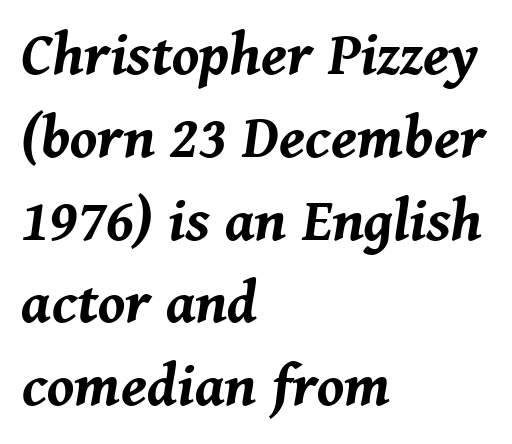
The image shows 60 px bold type, italic (leaning right); set left-aligned, normal line spacing (1.38x), normal letter spacing, not underlined; medium stroke contrast and a medium x-height.
